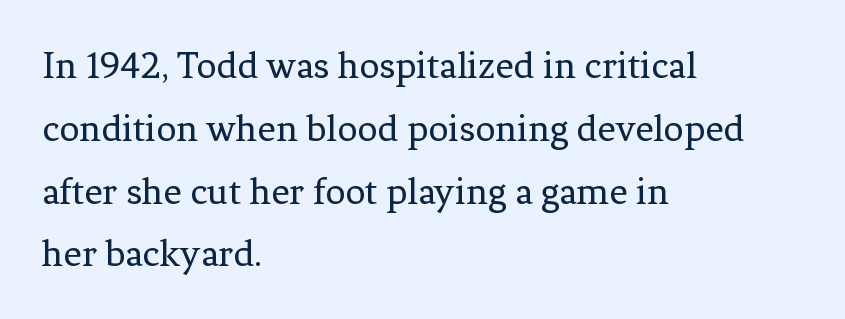
{"serif": "yes", "italic": "no", "bold": "no", "weight": "regular", "width": "normal", "stroke_contrast": "low", "x_height": "medium", "monospaced": "no", "underline": "no", "align": "left", "line_spacing": "normal", "line_spacing_ratio": 1.57, "letter_spacing": "normal", "letter_spacing_em": 0.0, "glyph_px": 40}
